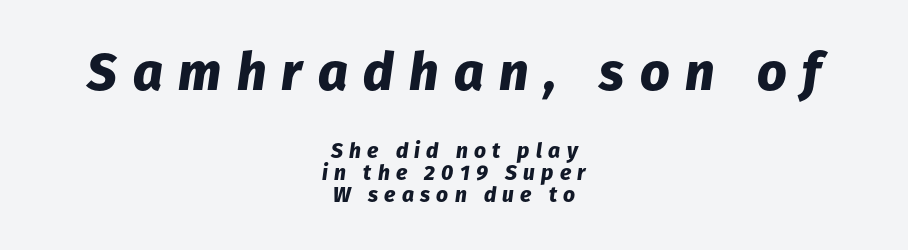
Q: Is the text bold? A: Yes.
Q: Is the text italic (slanted)? A: Yes, it leans right by about 8 degrees.
Q: Is the text underlined? A: No.
Q: How is the paragraph aligned? A: Centered.
Q: Is the spacing between letters normal or unusually wide? A: Unusually wide.
Q: Is the spacing between lines tight, normal or loose? A: Tight.
Q: Which block of text is set in a larger size, the first (top) or the second (bottom)? A: The first (top) one.
Q: Width (condensed, normal, or wide)? A: Normal.
Q: Stroke contrast? A: Low.
Q: x-height? A: Medium.
Q: Monospaced? A: No.
